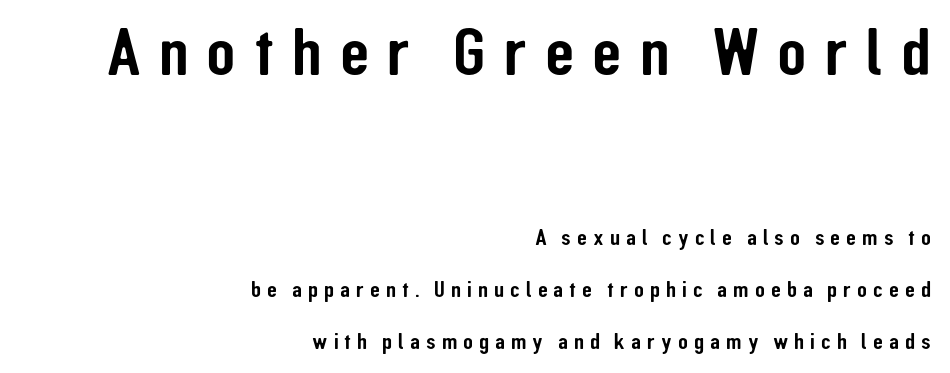
{"serif": "no", "italic": "no", "width": "condensed", "stroke_contrast": "low", "x_height": "medium", "monospaced": "no", "underline": "no", "align": "right", "line_spacing": "loose", "line_spacing_ratio": 2.25, "letter_spacing": "wide", "letter_spacing_em": 0.26, "larger_block": "first", "size_ratio": 2.96, "glyph_px": 68}
